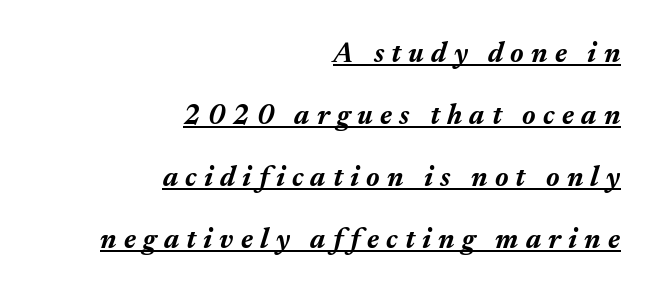
{"italic": "yes", "lean": "right", "slant_degrees": 17, "bold": "yes", "weight": "bold", "width": "normal", "stroke_contrast": "medium", "x_height": "medium", "monospaced": "no", "underline": "yes", "align": "right", "line_spacing": "loose", "line_spacing_ratio": 2.21, "letter_spacing": "wide", "letter_spacing_em": 0.26, "glyph_px": 28}
